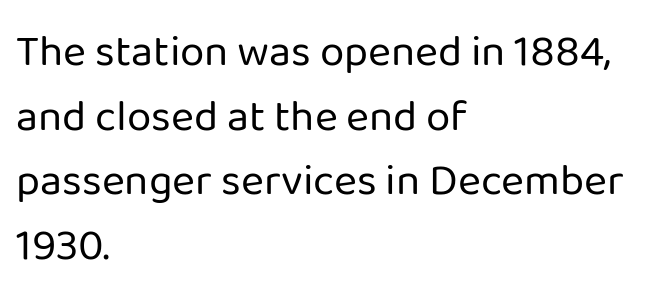
Look at the bottom of the vertical strokes: they stop flat, with no serifs. Layout note: lines flush left. Plain, unruled lines of type. The passage shown stacks its lines at a standard gap. This rendering leaves character spacing at its baseline value. This sample has the flowing, uneven cadence of proportional lettering.
